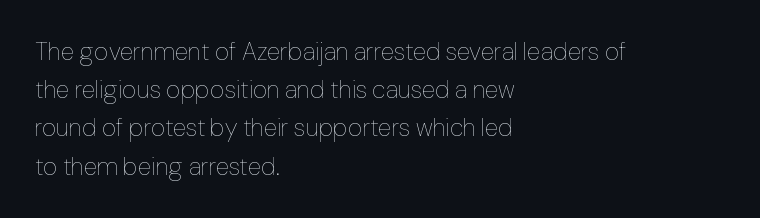
The image shows 25 px text type, upright; set left-aligned, normal line spacing (1.53x), normal letter spacing, not underlined.
